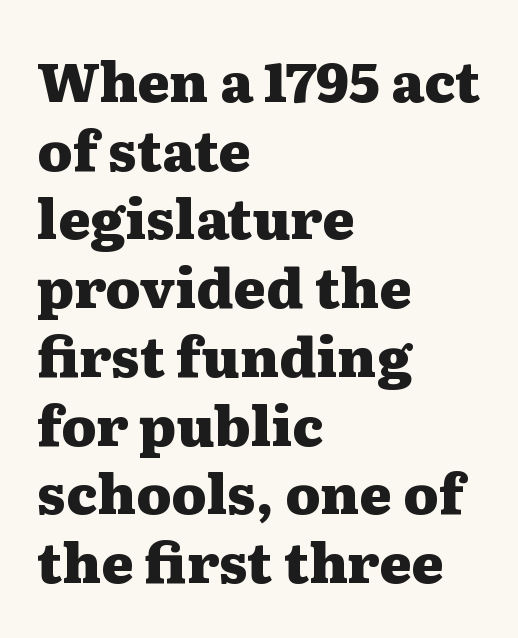
Every character sits straight up, as roman type does. Looks like regular typesetting: each glyph gets only the width it needs. The lines are quadded left. Tracking value appears to be zero — textbook default spacing. Summary of vertical rhythm: regular, with standard interline spacing.
